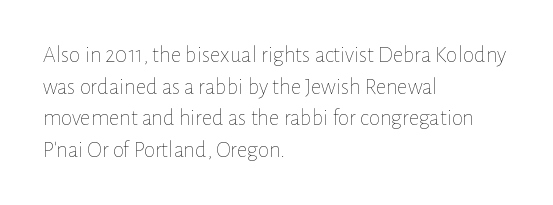
The strokes are not fattened; the text isn't bold. Beneath every word, the page is bare. Every row of glyphs begins at an identical x-position on the left. In terms of posture, this sample is upright.
